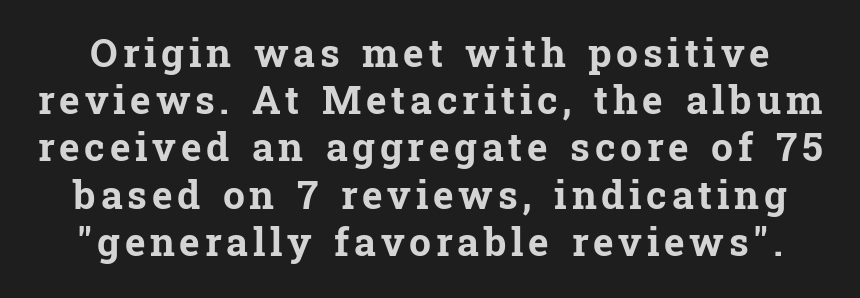
Look at the bottom of the vertical strokes: they flare into serifs here. Weight: bold. This sample uses an upright cut, with every glyph sitting square on the baseline. These lines are rendered in a variable-pitch font. Honestly, there is no underline to notice here at all.
